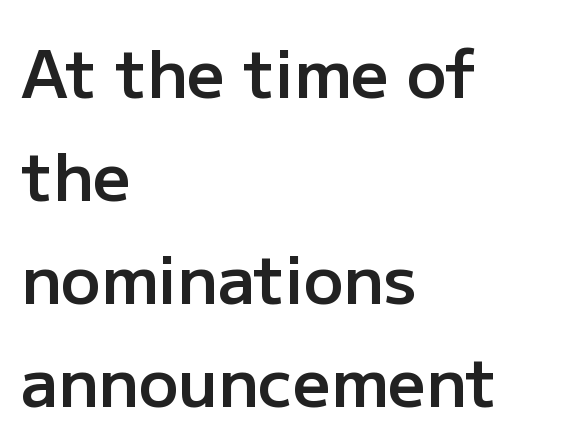
{"serif": "no", "italic": "no", "bold": "semi", "weight": "semibold", "width": "normal", "stroke_contrast": "low", "x_height": "medium", "monospaced": "no", "underline": "no", "align": "left", "line_spacing": "normal", "line_spacing_ratio": 1.56, "letter_spacing": "normal", "letter_spacing_em": 0.0, "glyph_px": 66}
